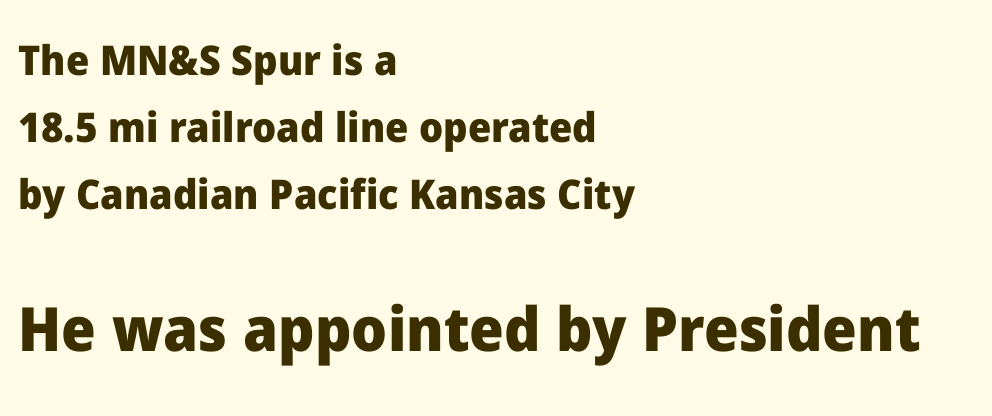
The axis of the letterforms is exactly vertical. Check where the strokes stop: nothing finishes them off — pure sans. Each new line begins a customary step beneath the previous one. Do the characters align in a grid? No, the font is proportional. The sample has been set heavy, in full bold.
